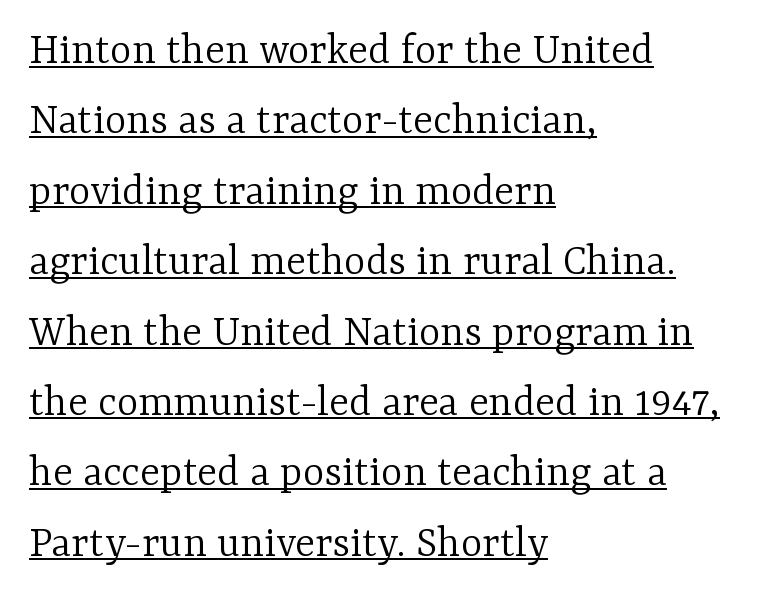
Q: Is the text bold? A: No.
Q: Is the text italic (slanted)? A: No, it is upright.
Q: Is the typeface a serif or a sans-serif typeface? A: Serif.
Q: Is the text underlined? A: Yes.
Q: How is the paragraph aligned? A: Left-aligned.
Q: Is the spacing between letters normal or unusually wide? A: Normal.
Q: Is the spacing between lines tight, normal or loose? A: Normal.
Q: Width (condensed, normal, or wide)? A: Normal.
Q: Stroke contrast? A: Low.
Q: x-height? A: Medium.
Q: Monospaced? A: No.
